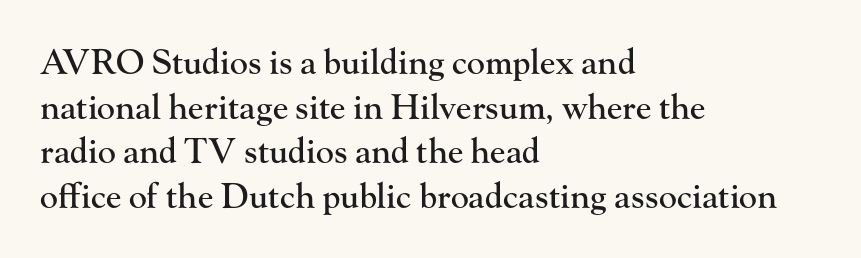
Check the space under the baseline: it is left empty. The text was rendered using a seriffed face with decorative stroke endings. The space between consecutive lines is moderate. This is roman type, the default non-slanted kind. Line beginnings align vertically; line endings do not.
